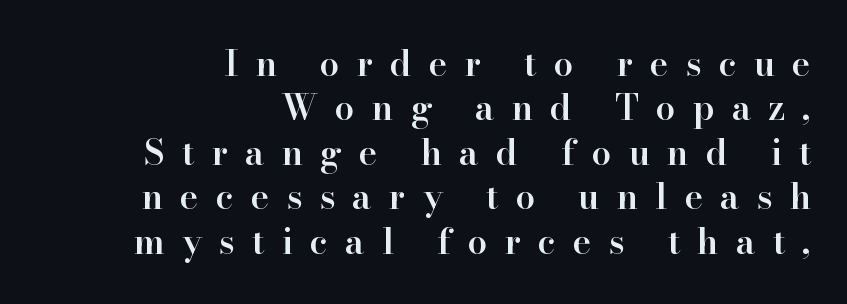
{"serif": "yes", "italic": "no", "bold": "semi", "weight": "semibold", "width": "normal", "stroke_contrast": "high", "x_height": "small", "monospaced": "no", "underline": "no", "align": "right", "line_spacing": "normal", "line_spacing_ratio": 1.27, "letter_spacing": "wide", "letter_spacing_em": 0.49, "glyph_px": 35}
